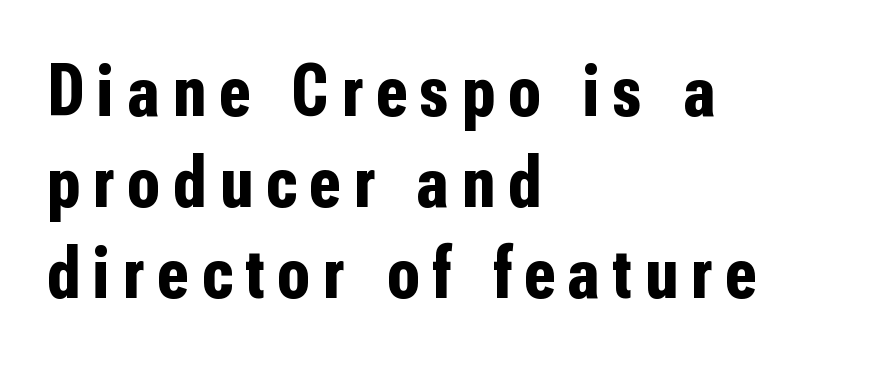
{"serif": "no", "italic": "no", "bold": "yes", "weight": "bold", "width": "condensed", "stroke_contrast": "low", "x_height": "medium", "monospaced": "no", "underline": "no", "align": "left", "line_spacing_ratio": 1.23, "glyph_px": 74}
